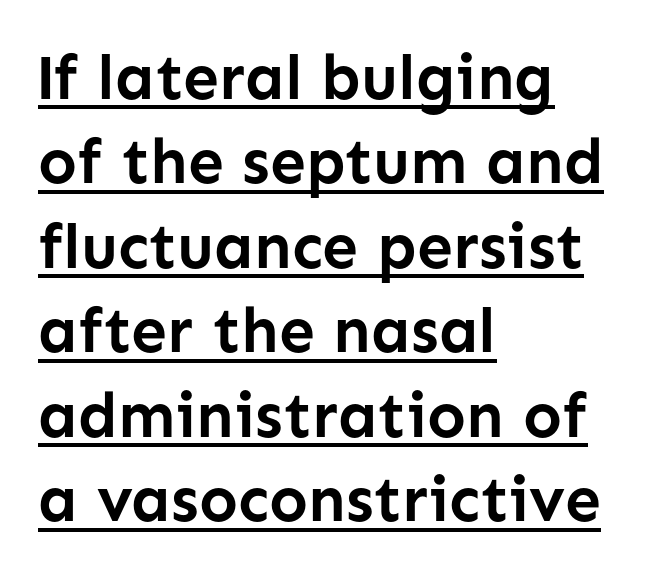
Do the characters align in a grid? No, the font is proportional. One-word summary of the alignment: left. The specimen reads as upright at a glance. If you measured baseline to baseline, you'd find a middling distance. In designer terms, the underline attribute is active on this setting.
